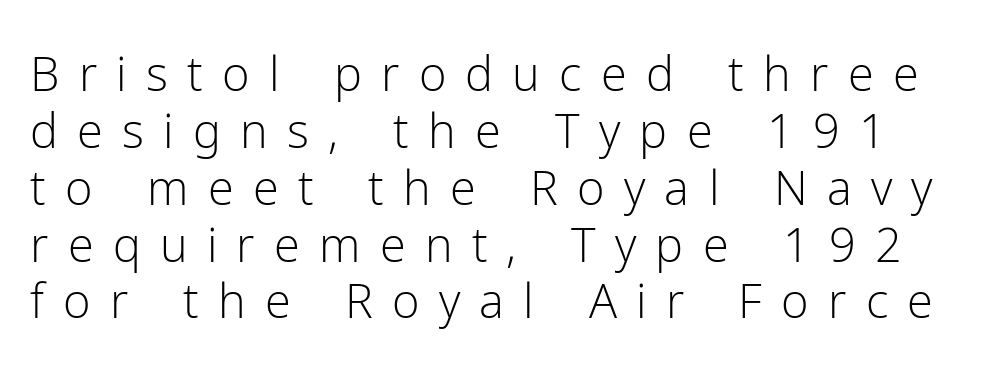
{"serif": "no", "italic": "no", "bold": "no", "weight": "light", "width": "normal", "stroke_contrast": "low", "x_height": "medium", "monospaced": "no", "underline": "no", "line_spacing_ratio": 1.21, "letter_spacing": "wide", "letter_spacing_em": 0.41, "glyph_px": 47}
